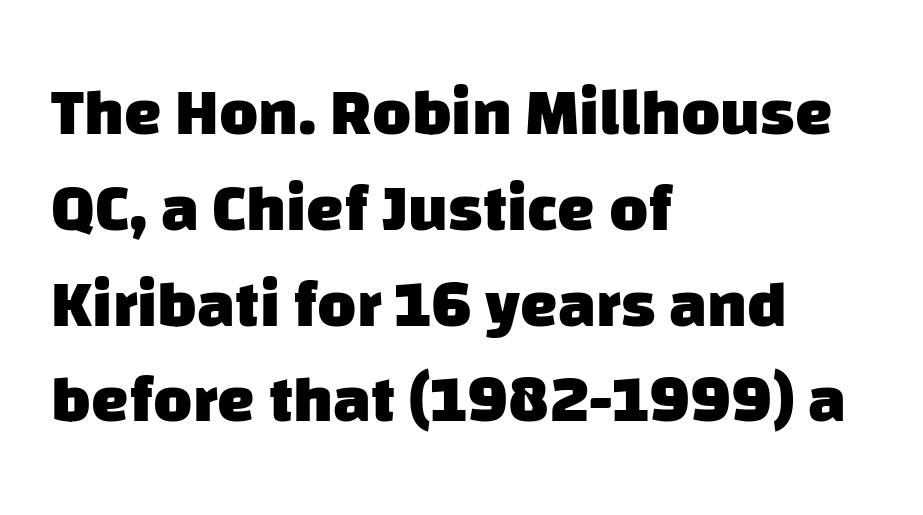
Descenders hang freely into open space. The text block is weighted toward the left margin, trailing off unevenly rightward. You could not count columns in this text — the font is proportionally spaced. Is this a sans? Yes — the strokes have no serifs. Its strokes are broad and dark, the hallmark of bold type. The rendering keeps characters at their native spacing.
